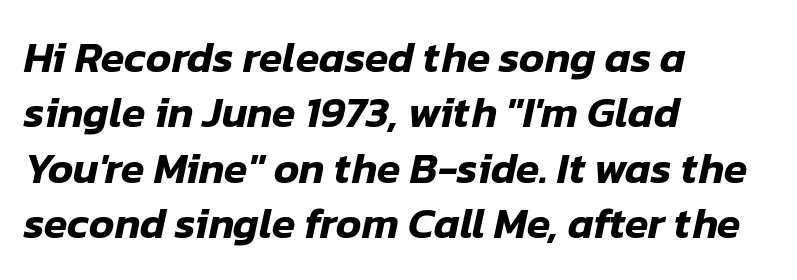
Q: Is the text italic (slanted)? A: Yes, it leans right by about 12 degrees.
Q: Is the text underlined? A: No.
Q: How is the paragraph aligned? A: Left-aligned.
Q: Is the spacing between letters normal or unusually wide? A: Normal.
Q: Is the spacing between lines tight, normal or loose? A: Normal.
Q: Width (condensed, normal, or wide)? A: Normal.
Q: Stroke contrast? A: Low.
Q: x-height? A: Medium.
Q: Monospaced? A: No.
